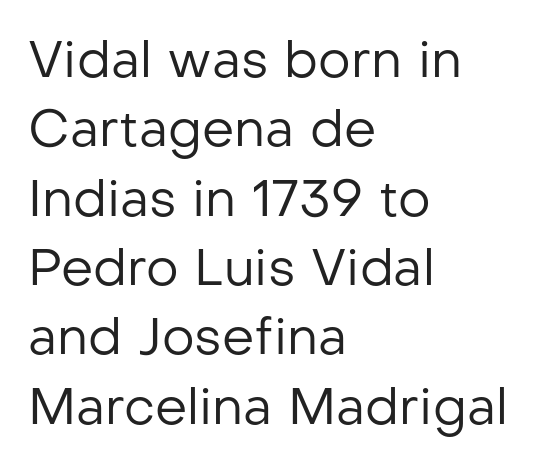
This is sans-serif lettering, the kind often seen on screens and signage. There is no visible air inserted between adjacent glyphs. Vertically, the passage feels balanced, rows spaced as you'd expect. Do the letters lean? They stand straight. Clear beneath every line of the passage.
